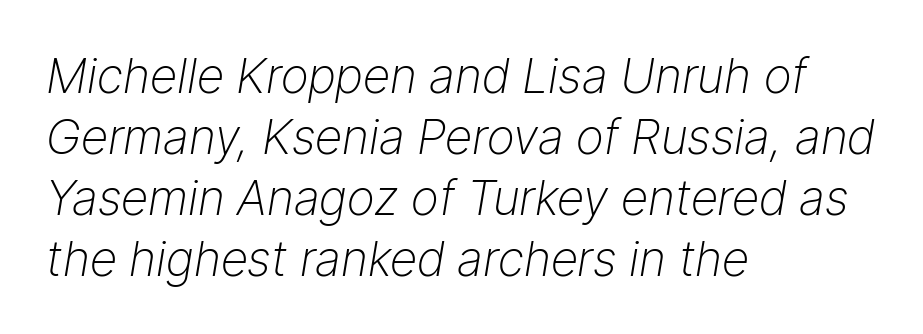
{"italic": "yes", "lean": "right", "slant_degrees": 9, "bold": "no", "weight": "light", "width": "normal", "stroke_contrast": "low", "x_height": "medium", "monospaced": "no", "underline": "no", "align": "left", "line_spacing": "normal", "line_spacing_ratio": 1.27, "letter_spacing": "normal", "letter_spacing_em": 0.0, "glyph_px": 48}
